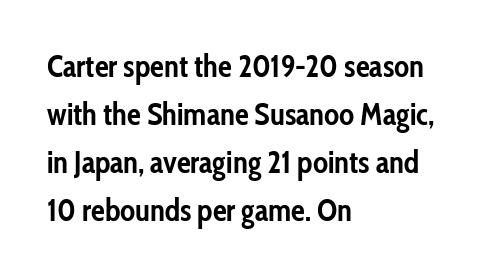
The image shows 31 px semibold, condensed sans-serif type, upright; set left-aligned, normal line spacing (1.55x), normal letter spacing, not underlined; low stroke contrast and a medium x-height.
